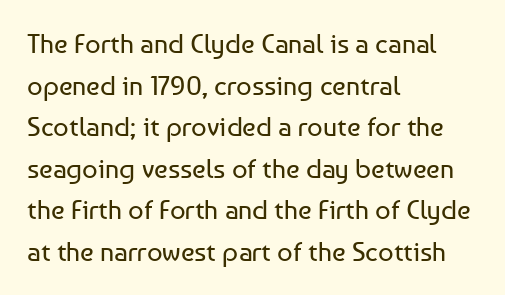
The image shows 27 px text type, upright; set left-aligned, normal line spacing (1.54x), normal letter spacing, not underlined.
